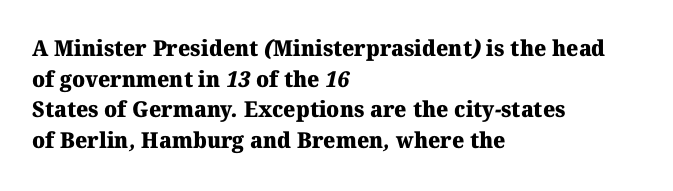
Which margin do the lines hug? The left one — the right edge is uneven. Default kerning and tracking; the words read as compact shapes. The foot of each line stays bare and open. Baseline-to-baseline distance is the conventional proportion of letter height.
